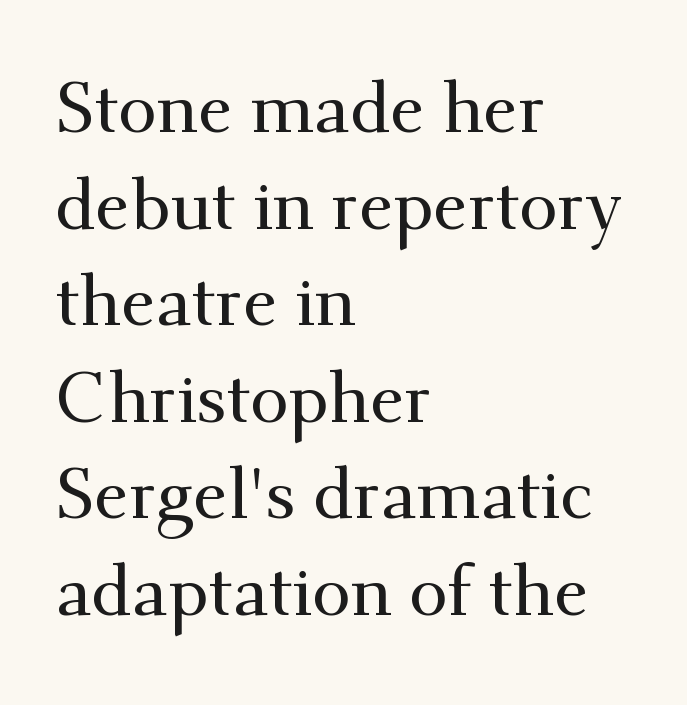
The image shows 70 px serif type, upright; set left-aligned, normal line spacing (1.38x), normal letter spacing, not underlined; medium stroke contrast and a small x-height.
